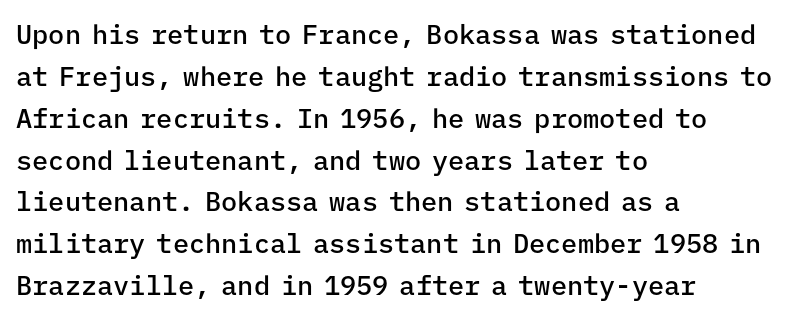
Has an underline been added? It has not. Look at the stroke-to-counter ratio: somewhat heavy, a semibold. Style check: upright. The letterforms sit shoulder to shoulder at normal distance. The paragraph has a hard left edge and a soft right edge.
